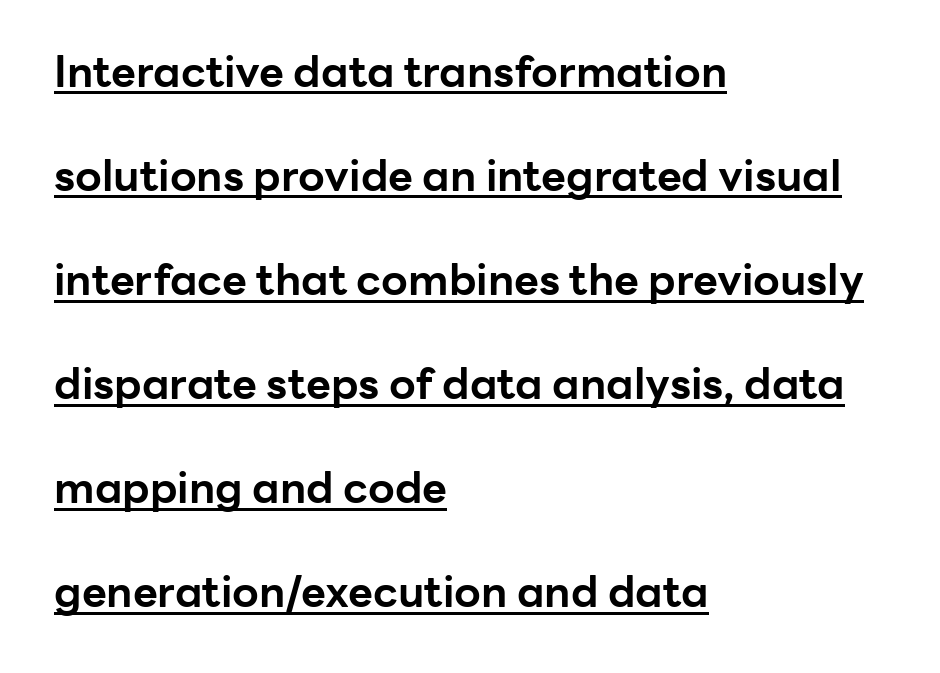
Q: Is the text bold? A: Yes.
Q: Is the text italic (slanted)? A: No, it is upright.
Q: Is the typeface a serif or a sans-serif typeface? A: Sans-serif.
Q: Is the text underlined? A: Yes.
Q: How is the paragraph aligned? A: Left-aligned.
Q: Is the spacing between letters normal or unusually wide? A: Normal.
Q: Is the spacing between lines tight, normal or loose? A: Loose.
Q: Width (condensed, normal, or wide)? A: Normal.
Q: Stroke contrast? A: Low.
Q: x-height? A: Medium.
Q: Monospaced? A: No.
